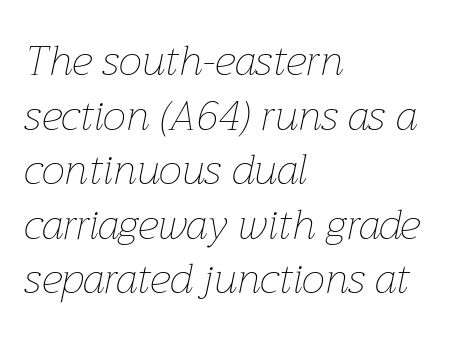
{"italic": "yes", "lean": "right", "slant_degrees": 12, "bold": "no", "weight": "thin", "width": "normal", "stroke_contrast": "low", "x_height": "medium", "monospaced": "no", "underline": "no", "align": "left", "line_spacing": "normal", "line_spacing_ratio": 1.3, "letter_spacing": "normal", "letter_spacing_em": 0.0, "glyph_px": 42}
